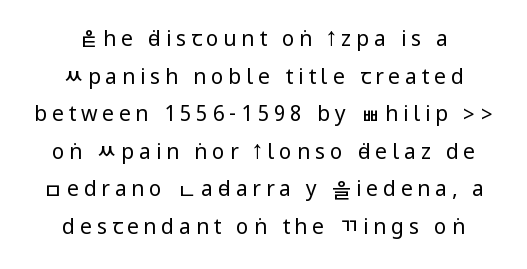
The image shows 21 px text type, upright; set centered, line spacing 1.79x, unusually wide letter spacing (+0.23 em), not underlined.
